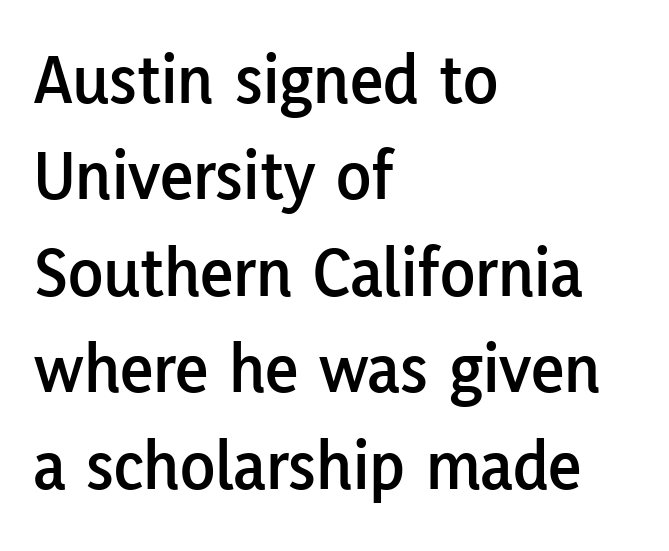
The image shows 72 px sans-serif type, upright; set left-aligned, normal line spacing (1.34x), normal letter spacing, not underlined; low stroke contrast and a medium x-height.
